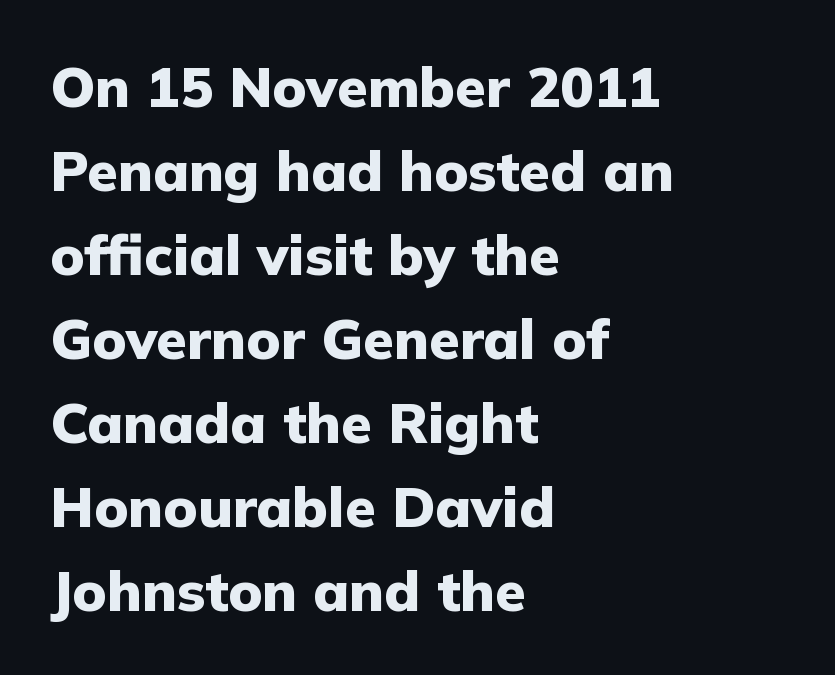
{"serif": "no", "italic": "no", "bold": "yes", "weight": "heavy", "width": "normal", "stroke_contrast": "low", "x_height": "medium", "monospaced": "no", "underline": "no", "align": "left", "line_spacing": "normal", "line_spacing_ratio": 1.5, "letter_spacing": "normal", "letter_spacing_em": 0.0, "glyph_px": 56}
